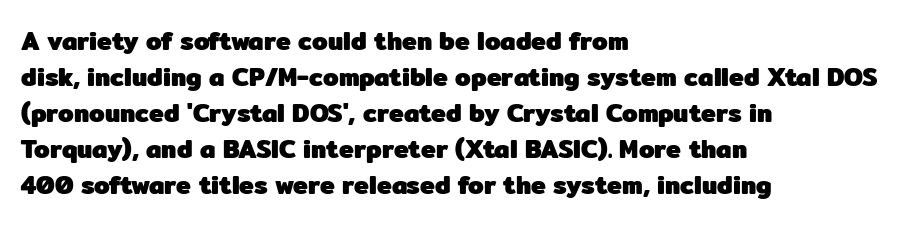
Q: Is the text bold? A: Yes.
Q: Is the text italic (slanted)? A: No, it is upright.
Q: Is the text underlined? A: No.
Q: How is the paragraph aligned? A: Left-aligned.
Q: Is the spacing between letters normal or unusually wide? A: Normal.
Q: Is the spacing between lines tight, normal or loose? A: Normal.
